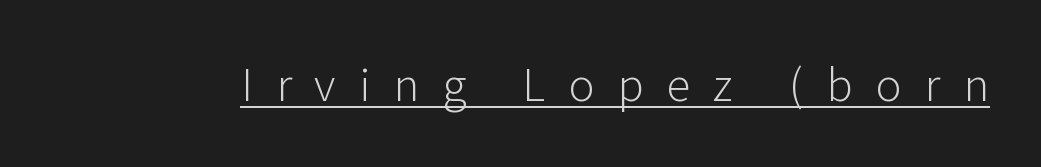
{"serif": "no", "italic": "no", "bold": "no", "weight": "light", "width": "normal", "stroke_contrast": "low", "x_height": "medium", "monospaced": "no", "underline": "yes", "letter_spacing": "wide", "letter_spacing_em": 0.47, "glyph_px": 49}
